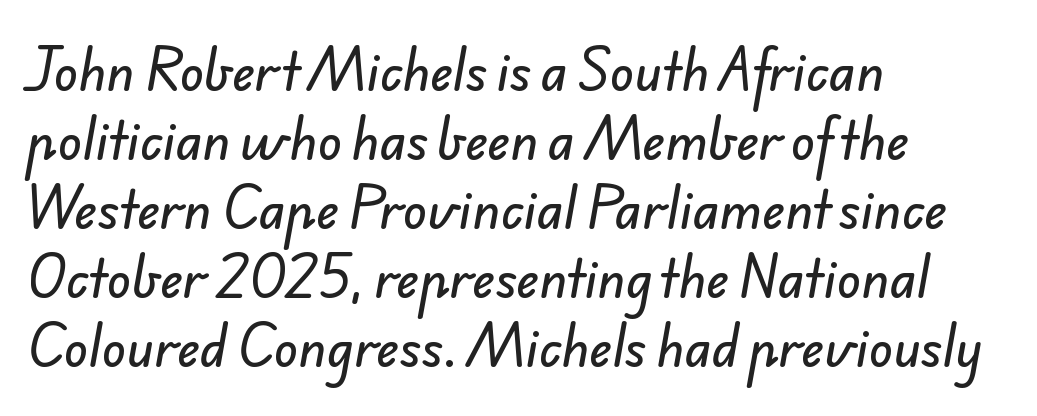
Q: Is the typeface a serif or a sans-serif typeface? A: Sans-serif.
Q: Is the text underlined? A: No.
Q: How is the paragraph aligned? A: Left-aligned.
Q: Is the spacing between letters normal or unusually wide? A: Normal.
Q: Is the spacing between lines tight, normal or loose? A: Normal.
Q: Width (condensed, normal, or wide)? A: Normal.
Q: Stroke contrast? A: Low.
Q: x-height? A: Small.
Q: Monospaced? A: No.
